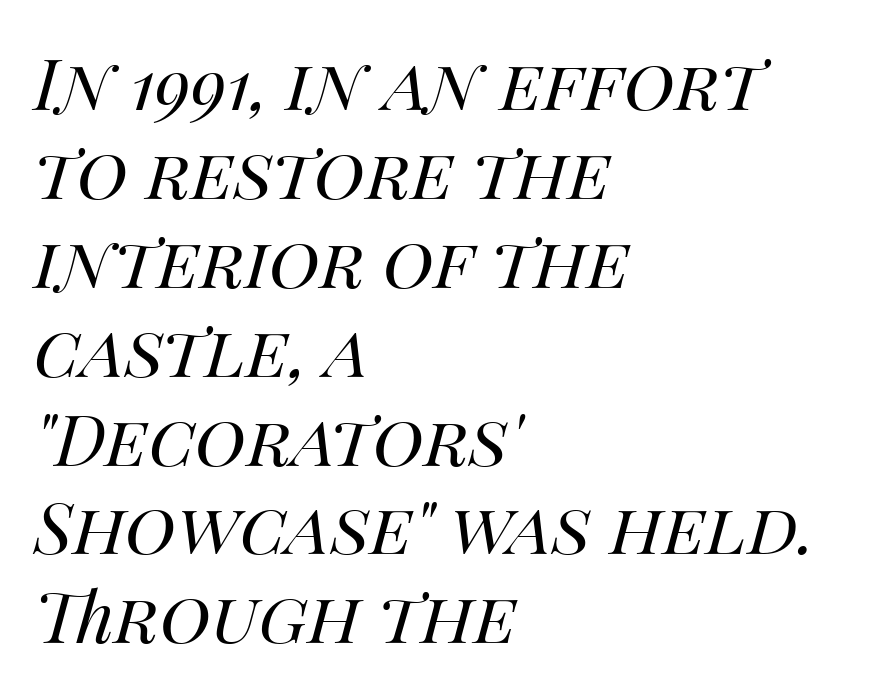
Q: Is the text bold? A: No.
Q: Is the text italic (slanted)? A: Yes, it leans right by about 14 degrees.
Q: Is the text underlined? A: No.
Q: How is the paragraph aligned? A: Left-aligned.
Q: Is the spacing between letters normal or unusually wide? A: Normal.
Q: Is the spacing between lines tight, normal or loose? A: Normal.
Q: Width (condensed, normal, or wide)? A: Normal.
Q: Stroke contrast? A: Medium.
Q: x-height? A: Large.
Q: Monospaced? A: No.
